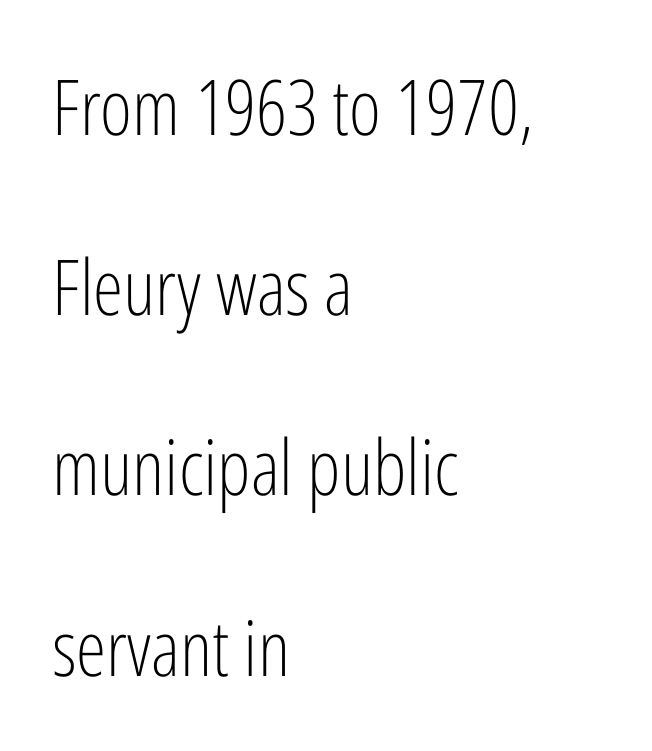
Q: Is the text bold? A: No.
Q: Is the text italic (slanted)? A: No, it is upright.
Q: Is the typeface a serif or a sans-serif typeface? A: Sans-serif.
Q: Is the text underlined? A: No.
Q: How is the paragraph aligned? A: Left-aligned.
Q: Is the spacing between letters normal or unusually wide? A: Normal.
Q: Is the spacing between lines tight, normal or loose? A: Loose.
Q: Width (condensed, normal, or wide)? A: Condensed.
Q: Stroke contrast? A: Low.
Q: x-height? A: Medium.
Q: Monospaced? A: No.
